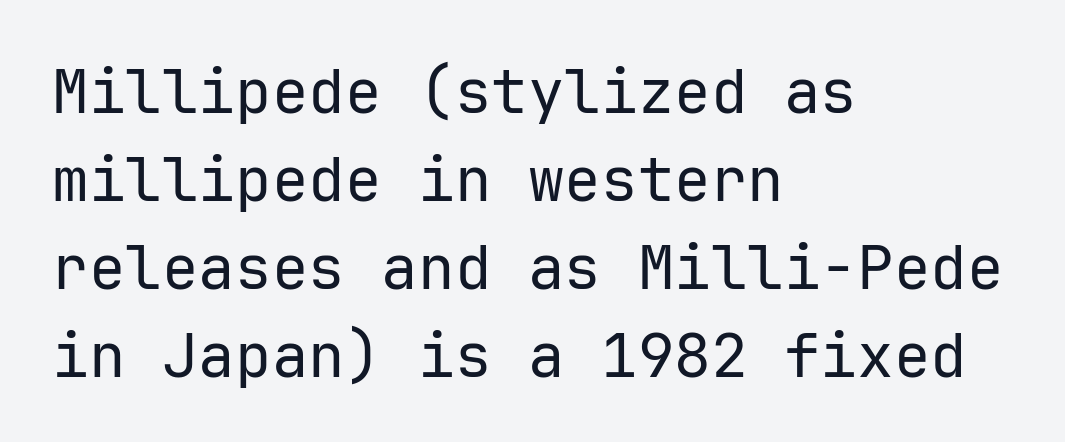
Q: Is the text bold? A: No.
Q: Is the text italic (slanted)? A: No, it is upright.
Q: Is the typeface a serif or a sans-serif typeface? A: Sans-serif.
Q: Is the text underlined? A: No.
Q: How is the paragraph aligned? A: Left-aligned.
Q: Is the spacing between letters normal or unusually wide? A: Normal.
Q: Is the spacing between lines tight, normal or loose? A: Normal.
Q: Width (condensed, normal, or wide)? A: Normal.
Q: Stroke contrast? A: Low.
Q: x-height? A: Medium.
Q: Monospaced? A: Yes.
